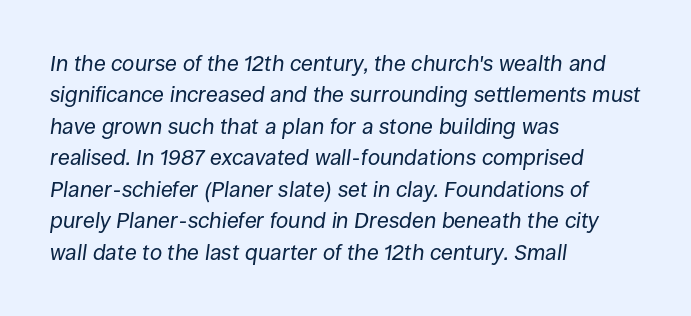
The line texture is even and compact thanks to regular tracking. This is not heavy type; no bold has been used. The lettering tilts uniformly, giving the passage an italic look. Letters rest on an invisible, unmarked baseline. Rows of type keep a routine distance in the vertical direction.
